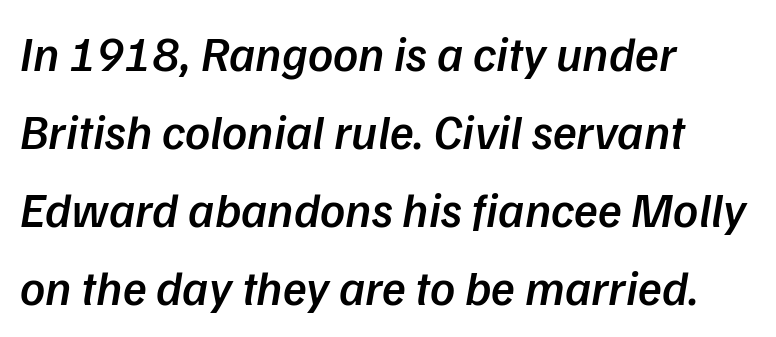
{"serif": "no", "bold": "semi", "weight": "semibold", "width": "normal", "stroke_contrast": "low", "x_height": "medium", "monospaced": "no", "underline": "no", "align": "left", "line_spacing": "normal", "line_spacing_ratio": 1.59, "letter_spacing": "normal", "letter_spacing_em": 0.0, "glyph_px": 49}
